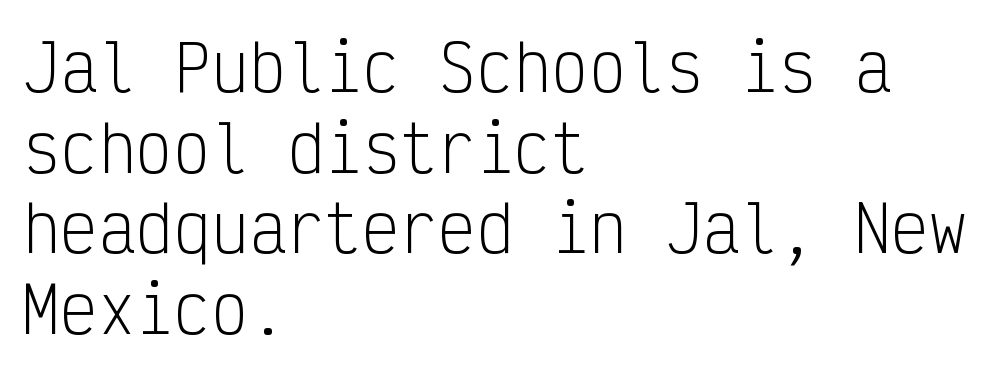
{"serif": "no", "italic": "no", "bold": "no", "weight": "light", "width": "condensed", "stroke_contrast": "low", "x_height": "medium", "monospaced": "yes", "underline": "no", "align": "left", "line_spacing": "normal", "line_spacing_ratio": 1.28, "letter_spacing": "normal", "letter_spacing_em": 0.0, "glyph_px": 63}
